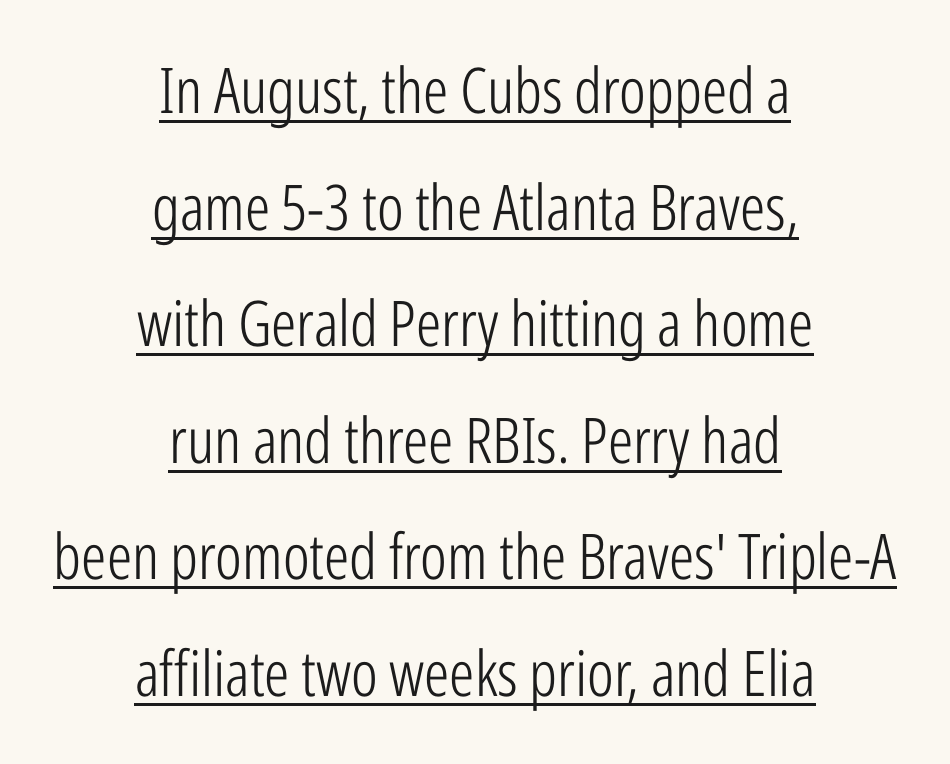
The words here are underlined. Neither beginnings nor endings align; midpoints do. This is not heavy type; no bold has been used. This is sans-serif lettering, the kind often seen on screens and signage.
